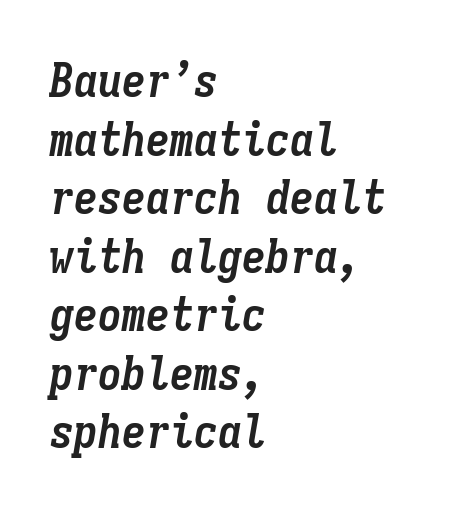
Observe the ordinary spacing: letters are neighbours, not strangers. Yep, that's italic — everything's leaning. Is the block centered? No — it sits flush against the left margin. Every character here occupies the same horizontal width, giving the sample a typewriter-like rhythm. Type without underlining. This is heavy type, rendered in bold.
